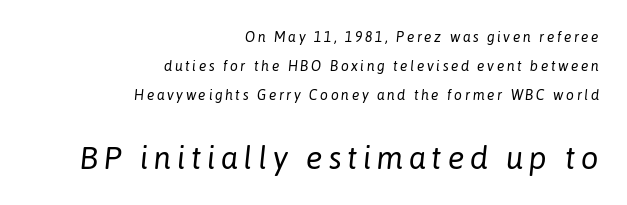
The image shows 31 px regular-weight type, italic (leaning right); set right-aligned, loose line spacing (2.08x), not underlined; the second (bottom) block is 2.21x larger; low stroke contrast and a medium x-height.
